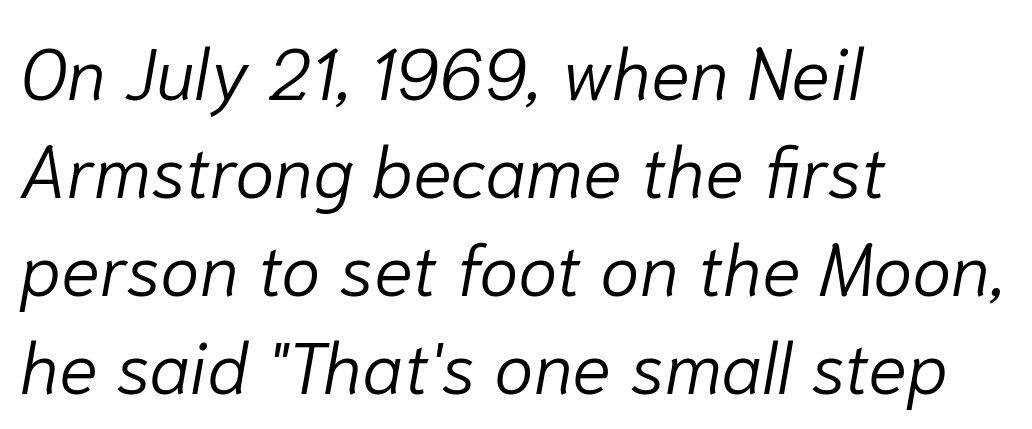
The letters advance in unequal steps, a hallmark of proportional type. Each line starts at the same left margin while the right side varies. The text carries the slant typical of an italic or oblique font. Plain, unruled lines of type. Nothing heavy about these letters — not bold at all.
